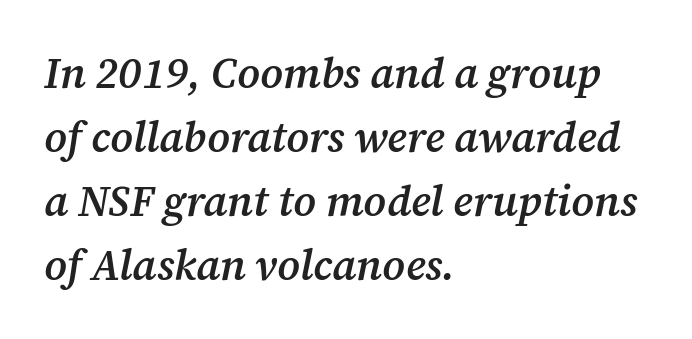
{"serif": "yes", "italic": "yes", "lean": "right", "slant_degrees": 12, "bold": "semi", "weight": "semibold", "width": "normal", "stroke_contrast": "medium", "x_height": "medium", "monospaced": "no", "underline": "no", "align": "left", "line_spacing": "normal", "line_spacing_ratio": 1.52, "letter_spacing": "normal", "letter_spacing_em": 0.0, "glyph_px": 42}
